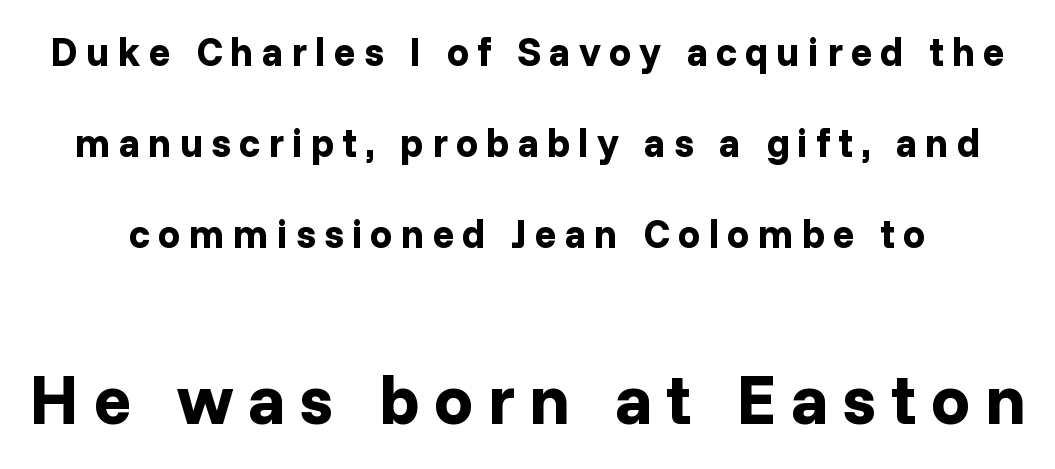
Q: Is the text bold? A: Yes.
Q: Is the text italic (slanted)? A: No, it is upright.
Q: Is the typeface a serif or a sans-serif typeface? A: Sans-serif.
Q: Is the text underlined? A: No.
Q: Is the spacing between letters normal or unusually wide? A: Unusually wide.
Q: Is the spacing between lines tight, normal or loose? A: Loose.
Q: Which block of text is set in a larger size, the first (top) or the second (bottom)? A: The second (bottom) one.
Q: Width (condensed, normal, or wide)? A: Normal.
Q: Stroke contrast? A: Low.
Q: x-height? A: Medium.
Q: Monospaced? A: No.
